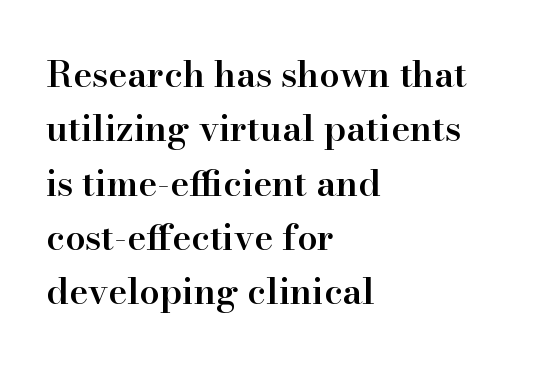
{"serif": "yes", "italic": "no", "bold": "semi", "weight": "semibold", "width": "normal", "stroke_contrast": "high", "x_height": "small", "monospaced": "no", "underline": "no", "align": "left", "line_spacing": "normal", "line_spacing_ratio": 1.51, "letter_spacing": "normal", "letter_spacing_em": 0.0, "glyph_px": 36}
